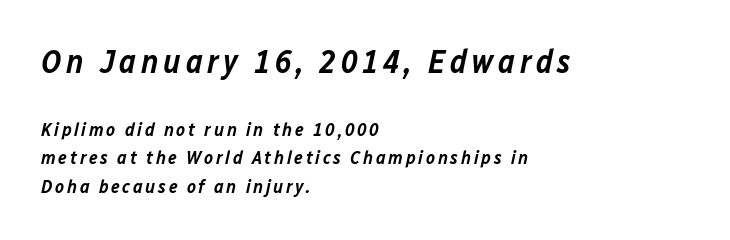
Horizontally, the lines are justified to the leading edge only. Stroke thickness is moderately raised; the sample reads as semibold. The earlier block is typeset at a bigger size than the later block. Spacing verdict: proportional, widths tailored to each character.
